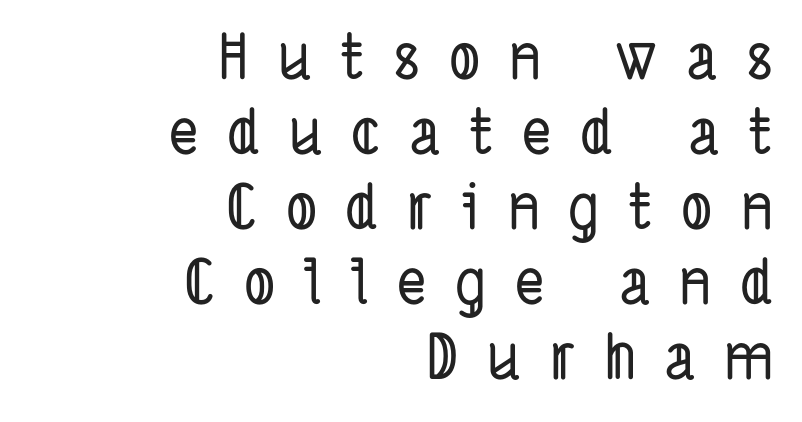
Q: Is the typeface a serif or a sans-serif typeface? A: Sans-serif.
Q: Is the text underlined? A: No.
Q: How is the paragraph aligned? A: Right-aligned.
Q: Is the spacing between letters normal or unusually wide? A: Unusually wide.
Q: Width (condensed, normal, or wide)? A: Condensed.
Q: Stroke contrast? A: Low.
Q: x-height? A: Medium.
Q: Monospaced? A: No.
